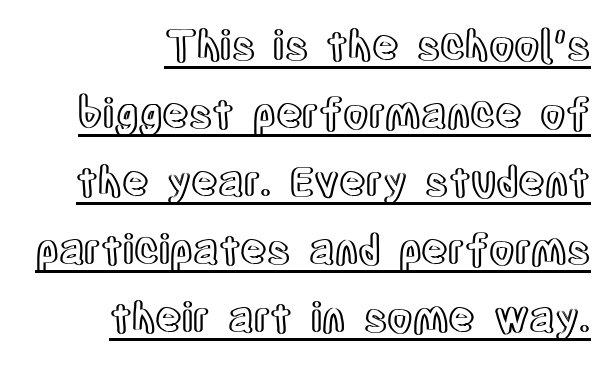
The image shows 41 px condensed type, upright; set normal line spacing (1.66x), normal letter spacing, underlined; a large x-height.
